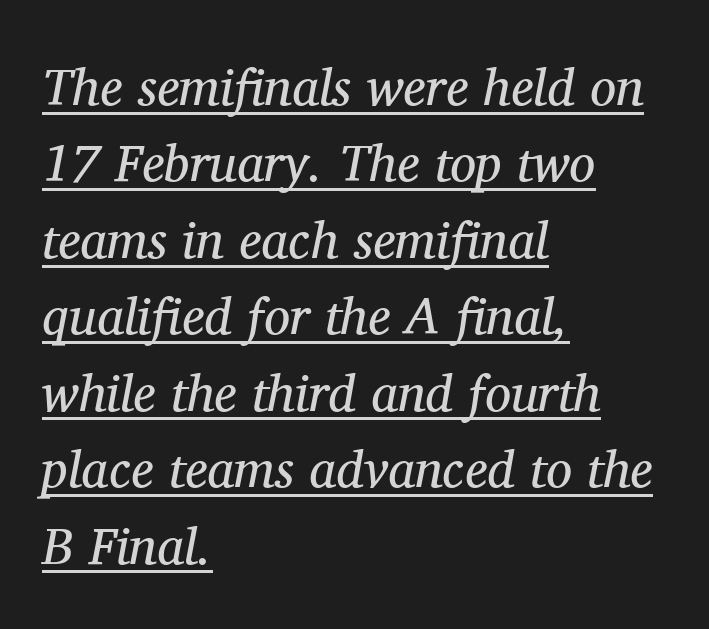
The paragraph shown leans on its left margin. Type style note: has serifs. The letters look calm and open, with moderate or lighter stems. A typesetter would mark this as italic.
